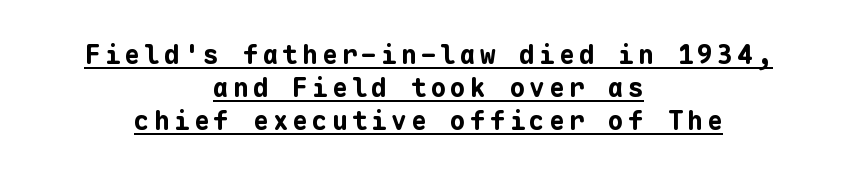
The image shows 26 px bold type, upright; set centered, normal line spacing (1.27x), underlined.
